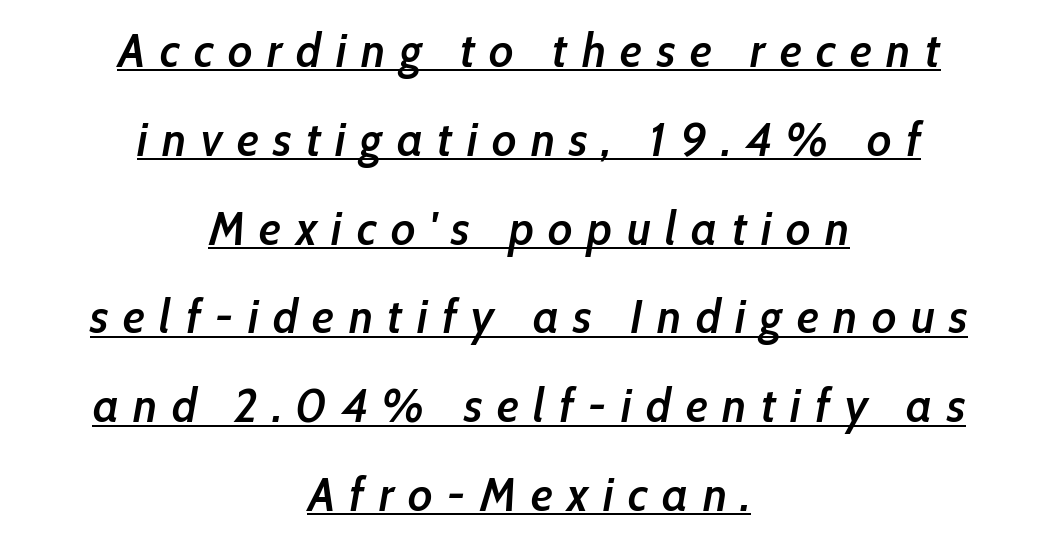
The image shows 48 px semibold, condensed type, italic (leaning right); set centered, line spacing 1.85x, unusually wide letter spacing (+0.3 em), underlined; low stroke contrast and a medium x-height.
